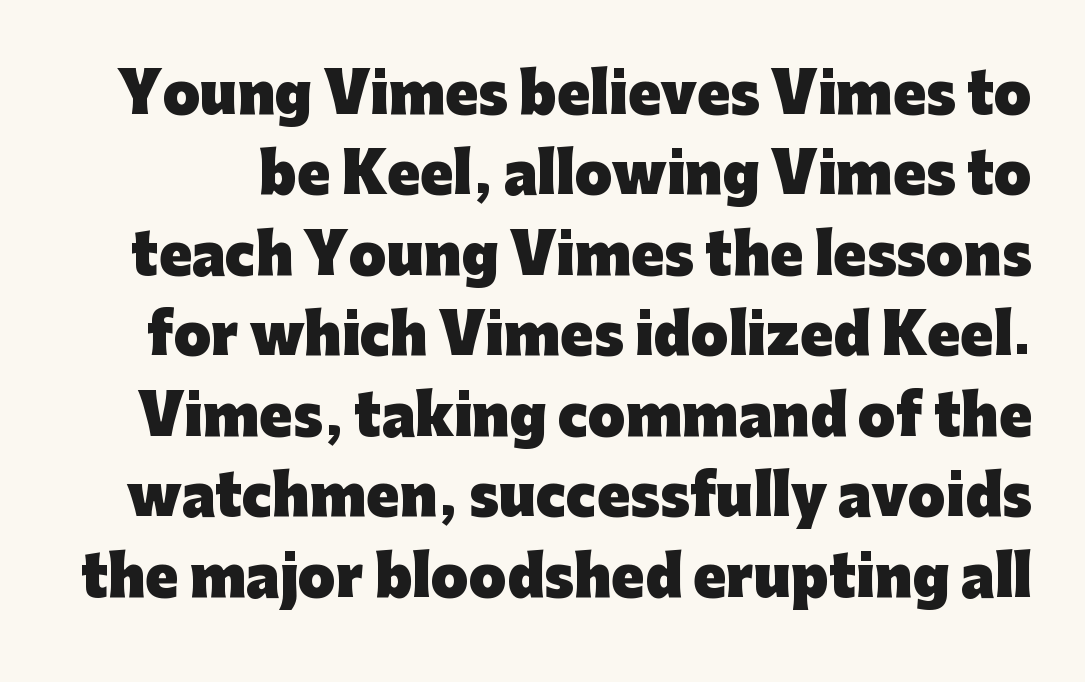
Baseline-to-baseline distance is the conventional proportion of letter height. There is no visible air inserted between adjacent glyphs. Proportional: the letters do not fall into vertical columns. Posture: vertical. The glyphs in this specimen are sans serif.
